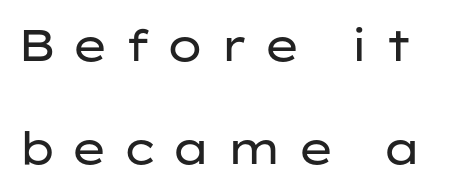
Q: Is the text bold? A: No.
Q: Is the text italic (slanted)? A: No, it is upright.
Q: Is the typeface a serif or a sans-serif typeface? A: Sans-serif.
Q: Is the text underlined? A: No.
Q: Is the spacing between letters normal or unusually wide? A: Unusually wide.
Q: Is the spacing between lines tight, normal or loose? A: Loose.
Q: Width (condensed, normal, or wide)? A: Wide.
Q: Stroke contrast? A: Low.
Q: x-height? A: Medium.
Q: Monospaced? A: No.
